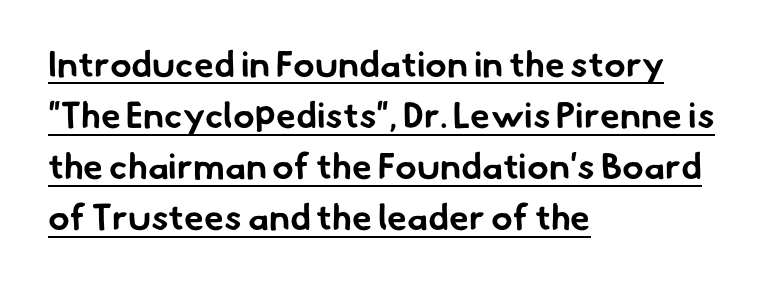
{"serif": "no", "bold": "yes", "weight": "bold", "width": "normal", "stroke_contrast": "low", "x_height": "small", "monospaced": "no", "underline": "yes", "align": "left", "line_spacing": "normal", "line_spacing_ratio": 1.42, "letter_spacing": "normal", "letter_spacing_em": 0.0, "glyph_px": 36}
